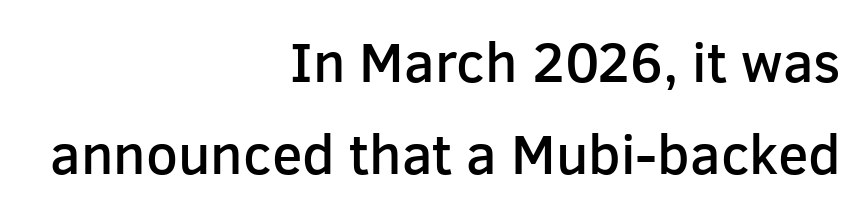
The image shows 56 px semibold sans-serif type, upright; set right-aligned, normal line spacing (1.64x), normal letter spacing, not underlined; low stroke contrast and a medium x-height.
